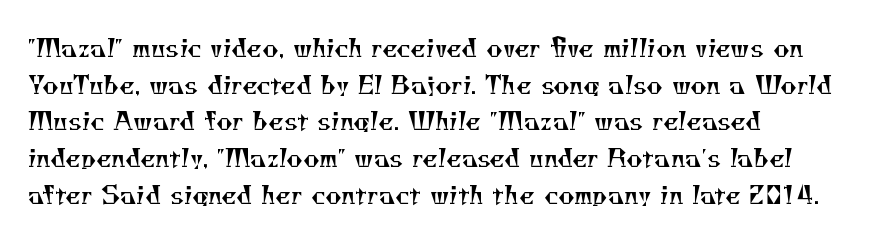
Honestly, the letter spacing is just normal — you wouldn't notice it. Ink coverage per letter is moderate at most. The lines in this sample share a left origin and differ only in where they stop. Is there much room between lines? A standard amount, neither cramped nor airy.
